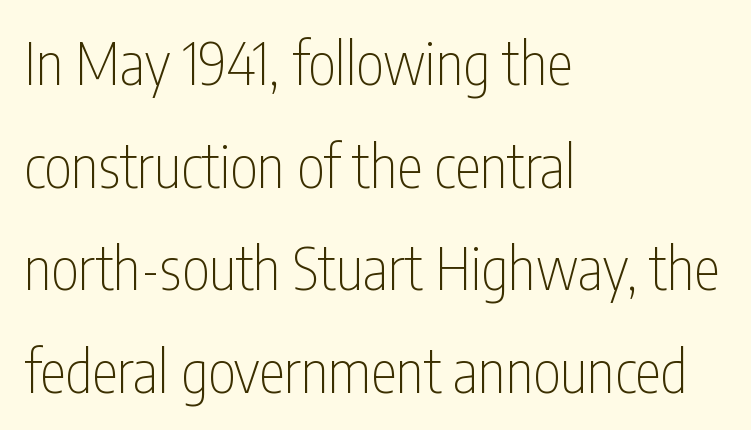
The image shows 59 px thin, condensed sans-serif type, upright; set left-aligned, line spacing 1.74x, normal letter spacing, not underlined; low stroke contrast and a medium x-height.
